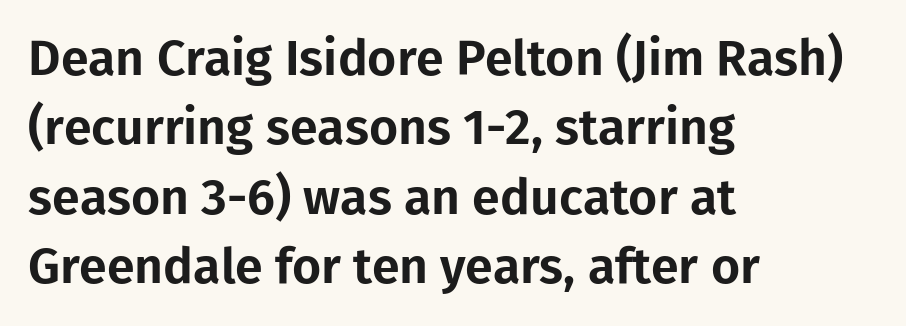
{"serif": "no", "italic": "no", "width": "normal", "stroke_contrast": "low", "x_height": "medium", "monospaced": "no", "underline": "no", "align": "left", "line_spacing": "normal", "line_spacing_ratio": 1.39, "letter_spacing": "normal", "letter_spacing_em": 0.0, "glyph_px": 50}
